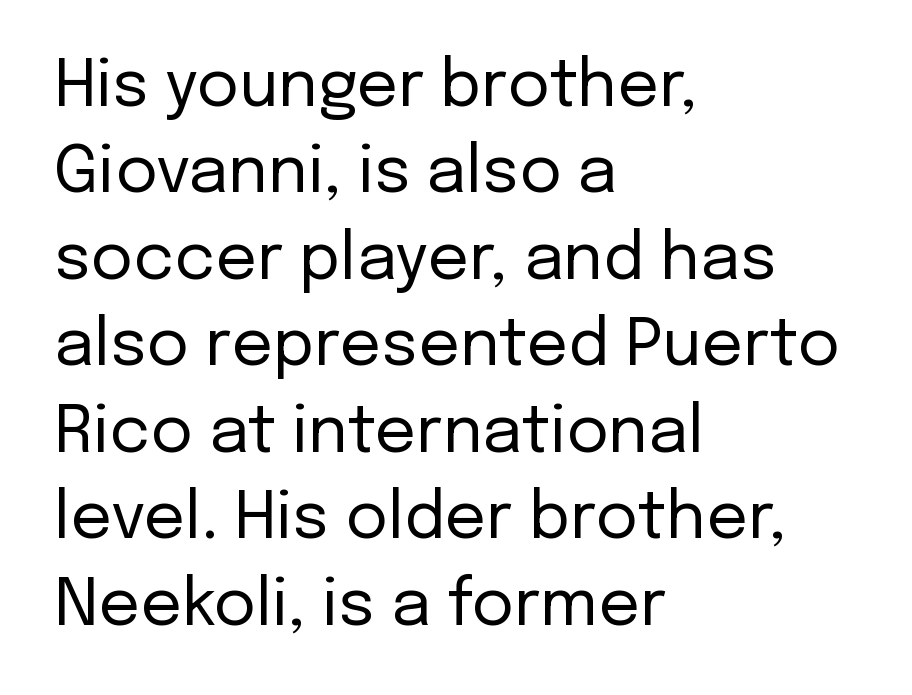
{"serif": "no", "italic": "no", "bold": "no", "weight": "regular", "width": "normal", "stroke_contrast": "low", "x_height": "medium", "monospaced": "no", "underline": "no", "align": "left", "line_spacing": "normal", "line_spacing_ratio": 1.33, "letter_spacing": "normal", "letter_spacing_em": 0.0, "glyph_px": 65}
